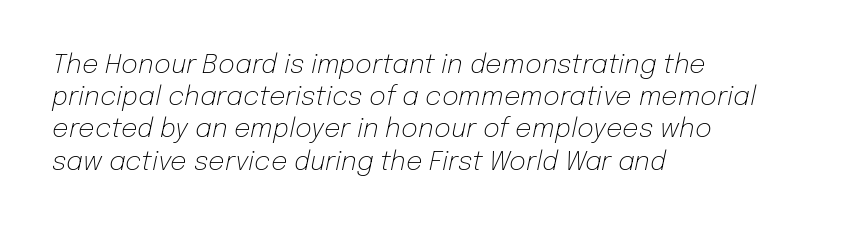
{"italic": "yes", "lean": "right", "slant_degrees": 12, "bold": "no", "underline": "no", "align": "left", "line_spacing_ratio": 1.24, "letter_spacing": "normal", "letter_spacing_em": 0.0, "glyph_px": 26}
